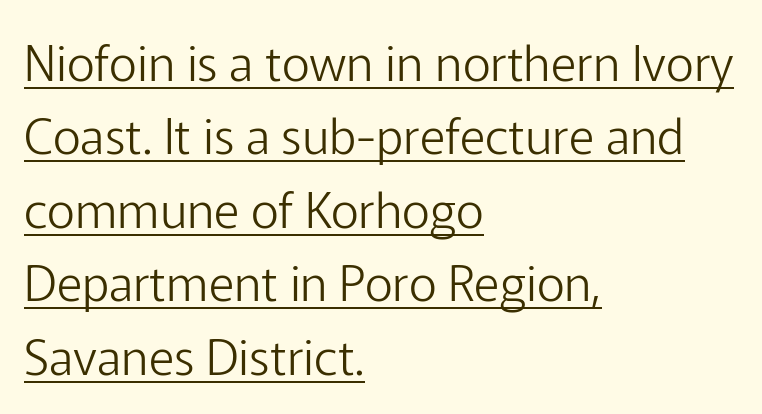
Each line of the rendering has a horizontal stroke beneath the glyphs. Letters have the restrained weight of plain body copy at most. Tracking value appears to be zero — textbook default spacing. Reading down the column, the eye jumps a familiar distance to each next line. Is there any slant? The stems are plumb.
